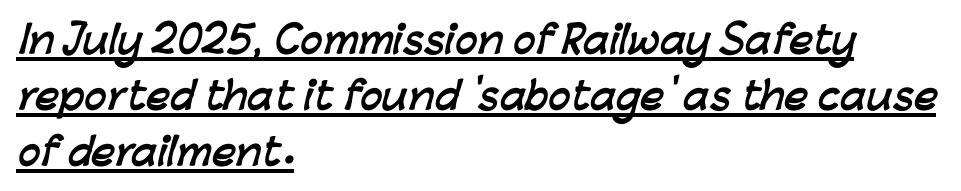
Baseline-to-baseline distance is the conventional proportion of letter height. The setting favours the left margin, as ordinary paragraphs usually do. In designer terms, the underline attribute is active on this setting. A typesetter would call this proportional, since set widths differ per character. Weight: bold. The letterforms sit shoulder to shoulder at normal distance.
